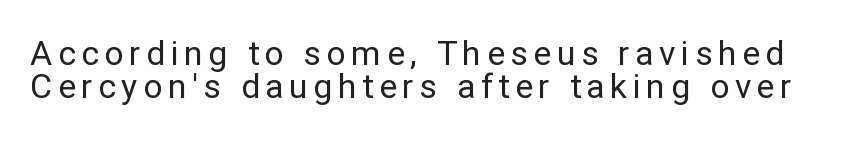
The lettering holds an erect, upright posture throughout. Successive baselines arrive quickly, one right under another. No chunkiness to these letters — they're not bold. Plain, unruled lines of type.
